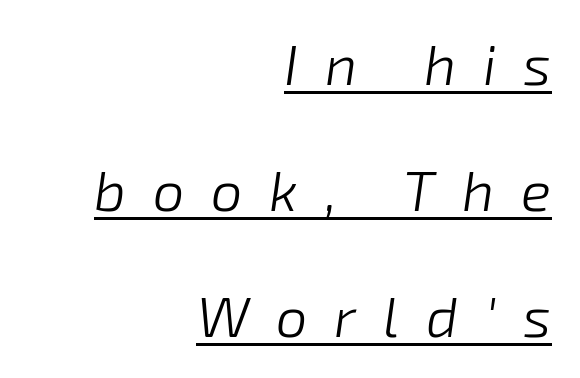
{"italic": "yes", "lean": "right", "slant_degrees": 8, "bold": "no", "weight": "light", "width": "normal", "stroke_contrast": "low", "x_height": "medium", "monospaced": "no", "underline": "yes", "align": "right", "line_spacing": "loose", "line_spacing_ratio": 2.25, "letter_spacing": "wide", "letter_spacing_em": 0.48, "glyph_px": 56}
